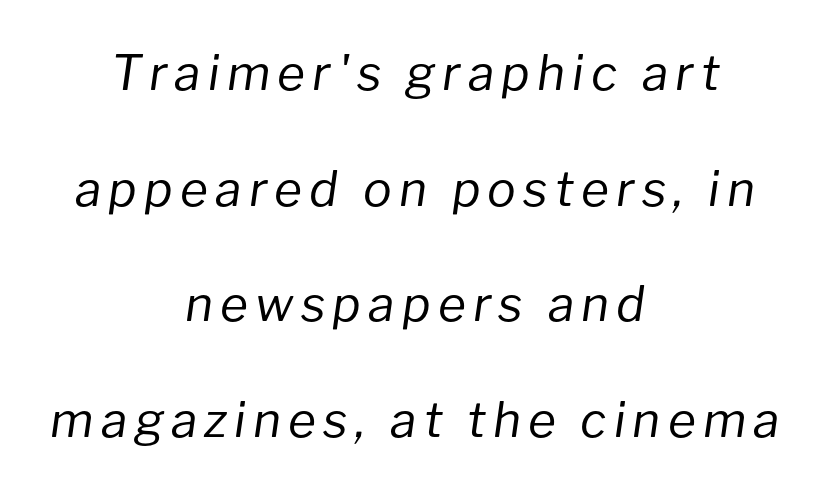
The image shows 48 px regular-weight type, italic (leaning right); set centered, loose line spacing (2.41x), not underlined; low stroke contrast and a medium x-height.
